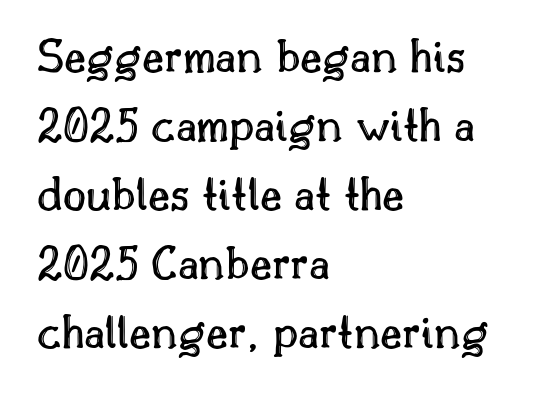
{"italic": "no", "width": "normal", "x_height": "small", "monospaced": "no", "underline": "no", "align": "left", "line_spacing": "normal", "line_spacing_ratio": 1.38, "letter_spacing": "normal", "letter_spacing_em": 0.0, "glyph_px": 50}
